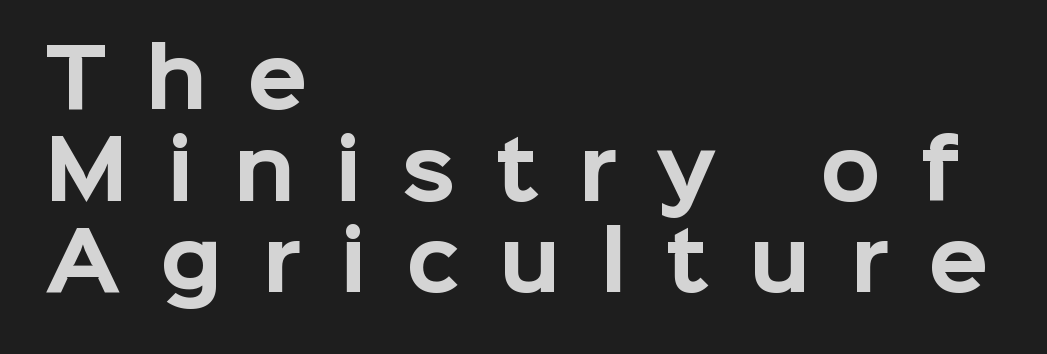
Font category for this specimen: sans-serif. Unlike italic type, these characters show no tilt at all. Is the block centered? No — it sits flush against the left margin. The line texture is sparse and dotted thanks to wide tracking. The glyphs have the mass of a bold cut.
